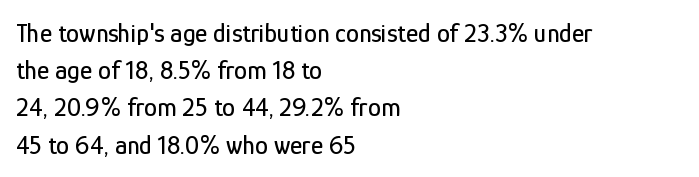
The passage is arranged the way most books set body copy — flush left. No extra tracking has been applied to these lines. You can tell it's not italic because the verticals are truly vertical. The leading is moderate, giving the passage an even texture. The specimen omits any rule beneath the text block's lines.
